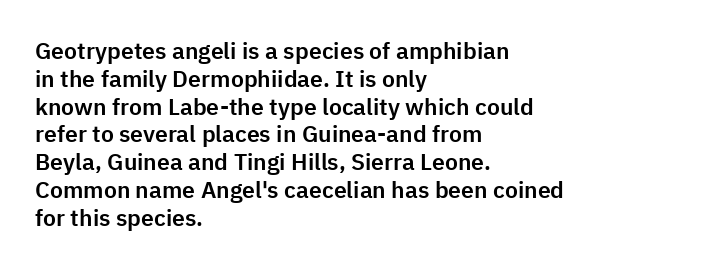
{"italic": "no", "underline": "no", "align": "left", "line_spacing_ratio": 1.21, "letter_spacing": "normal", "letter_spacing_em": 0.0, "glyph_px": 23}
